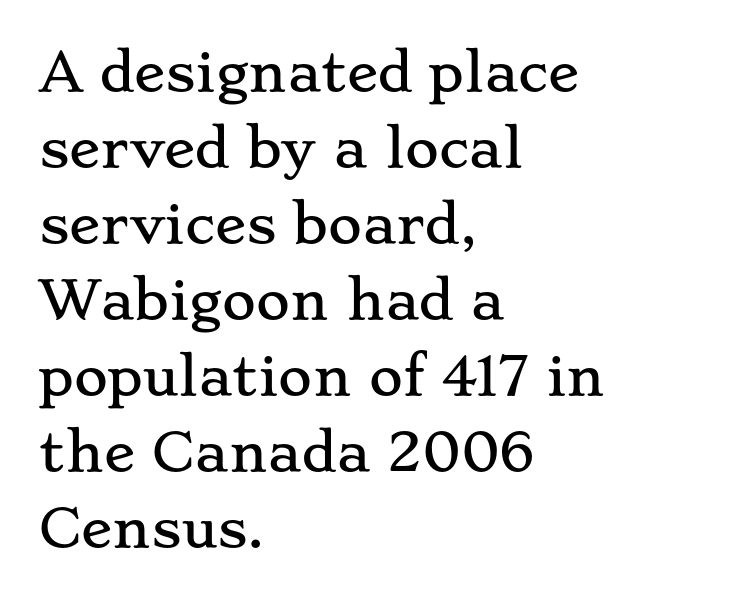
{"serif": "yes", "italic": "no", "width": "wide", "stroke_contrast": "low", "x_height": "small", "monospaced": "no", "underline": "no", "align": "left", "line_spacing": "normal", "line_spacing_ratio": 1.46, "letter_spacing": "normal", "letter_spacing_em": 0.0, "glyph_px": 52}
